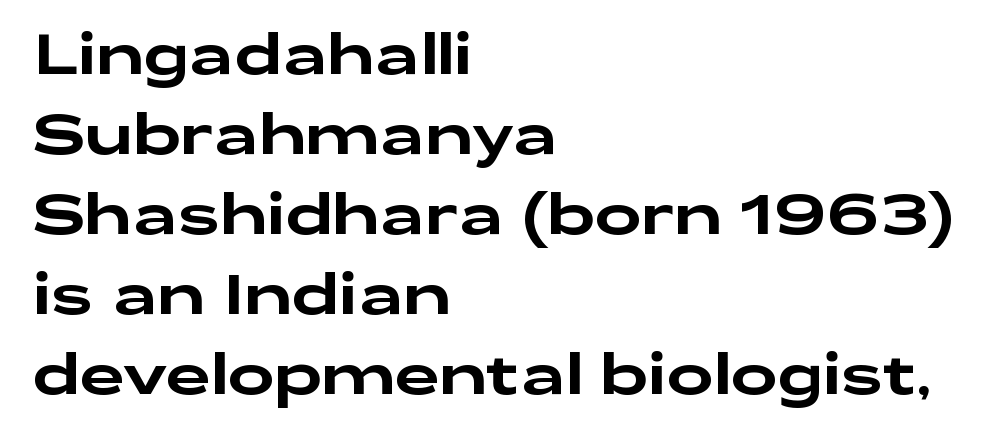
Does the copy run flush right? No — it runs flush left. Note the varied advance widths — an 'i' is clearly narrower than an 'm'. Vertical strokes here are truly vertical. Students, observe: this is what conventionally led text looks like. Nobody drew a line under any word here.
